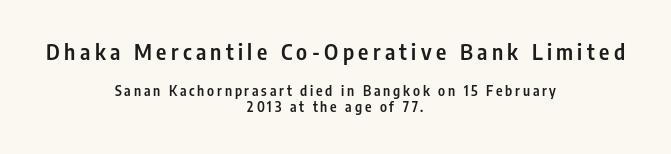
Q: Is the text bold? A: Semi-bold.
Q: Is the text italic (slanted)? A: No, it is upright.
Q: Is the text underlined? A: No.
Q: How is the paragraph aligned? A: Centered.
Q: Is the spacing between letters normal or unusually wide? A: Unusually wide.
Q: Which block of text is set in a larger size, the first (top) or the second (bottom)? A: The first (top) one.
